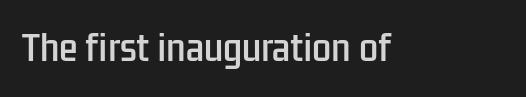
Q: Is the text italic (slanted)? A: No, it is upright.
Q: Is the typeface a serif or a sans-serif typeface? A: Sans-serif.
Q: Is the text underlined? A: No.
Q: Is the spacing between letters normal or unusually wide? A: Normal.
Q: Width (condensed, normal, or wide)? A: Condensed.
Q: Stroke contrast? A: Low.
Q: x-height? A: Medium.
Q: Monospaced? A: No.
